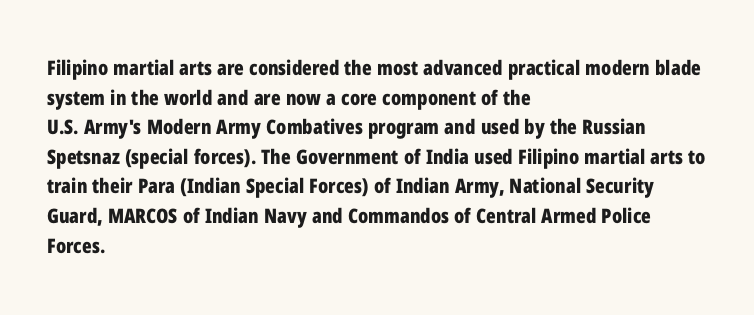
The image shows 20 px bold type, upright; set left-aligned, normal line spacing (1.48x), normal letter spacing, not underlined.
